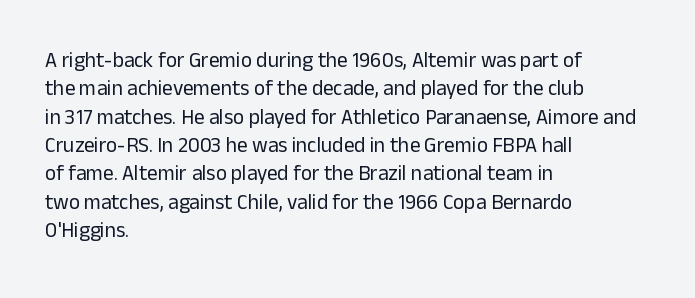
Q: Is the text bold? A: No.
Q: Is the text italic (slanted)? A: No, it is upright.
Q: Is the text underlined? A: No.
Q: How is the paragraph aligned? A: Left-aligned.
Q: Is the spacing between letters normal or unusually wide? A: Normal.
Q: Is the spacing between lines tight, normal or loose? A: Normal.
